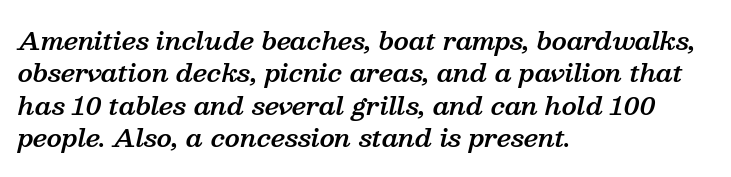
Line starts are locked; line ends wander. Yep, that's italic — everything's leaning. There is no visible air inserted between adjacent glyphs. I'd describe the lettering as semibold — firm but not a full bold. Line spacing here is normal.
